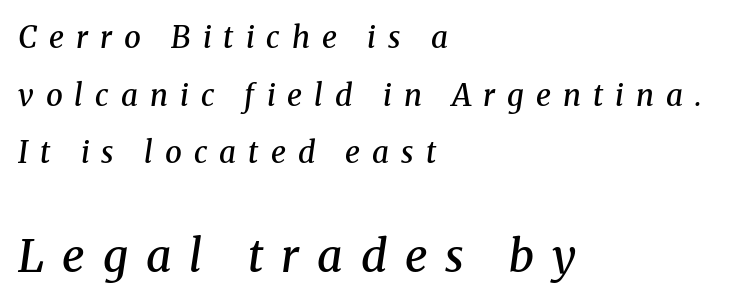
{"serif": "yes", "italic": "yes", "lean": "right", "slant_degrees": 8, "bold": "semi", "weight": "semibold", "width": "normal", "stroke_contrast": "medium", "x_height": "medium", "monospaced": "no", "underline": "no", "align": "left", "line_spacing": "loose", "line_spacing_ratio": 1.92, "letter_spacing": "wide", "letter_spacing_em": 0.4, "larger_block": "second", "size_ratio": 1.5, "glyph_px": 45}
